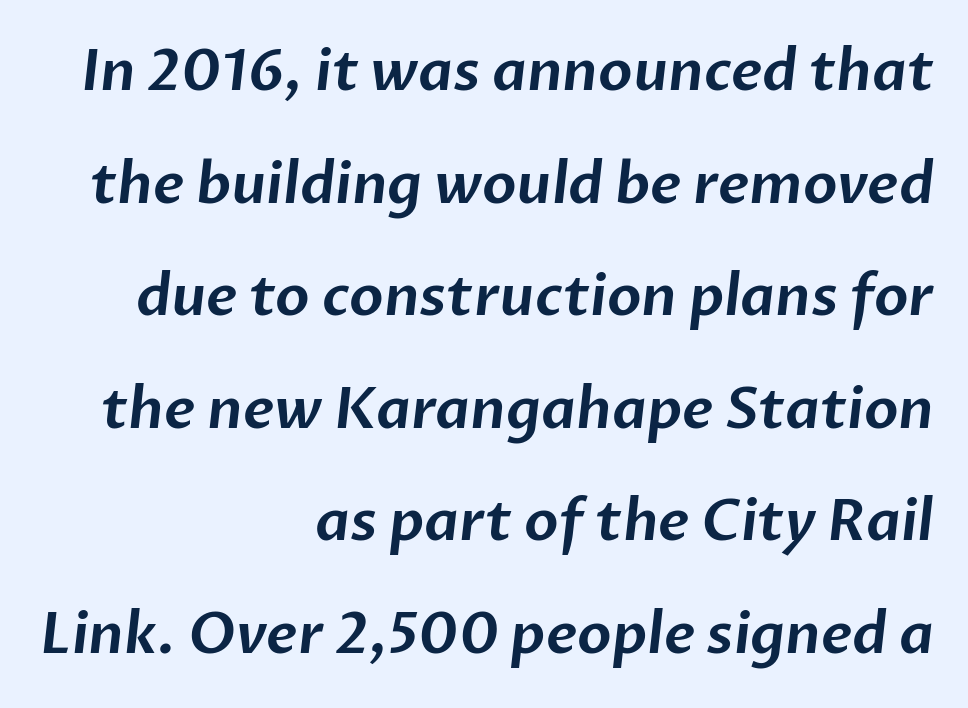
In terms of letterform style, serifs are entirely absent. The passage is arranged like a letterhead date or caption credit — flush right. These lines keep a tight, regular rhythm from letter to letter. Widely set lines give the paragraph a tall, airy silhouette.
